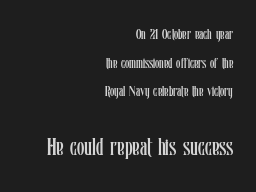
{"italic": "no", "bold": "no", "underline": "no", "align": "right", "line_spacing": "loose", "line_spacing_ratio": 2.04, "letter_spacing": "normal", "letter_spacing_em": 0.0, "larger_block": "second", "size_ratio": 1.71, "glyph_px": 24}
